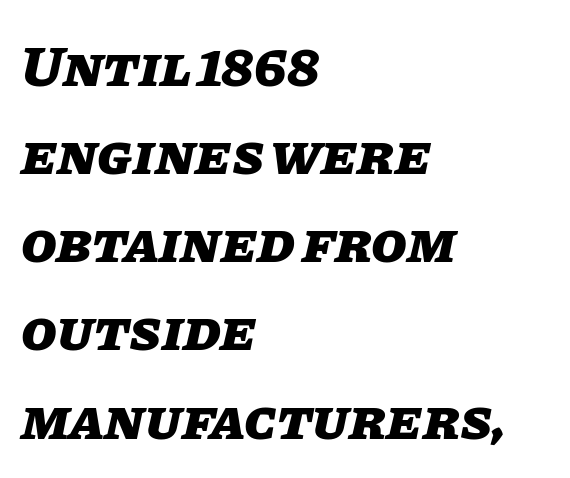
Q: Is the text bold? A: Yes.
Q: Is the text italic (slanted)? A: Yes, it leans right by about 11 degrees.
Q: Is the text underlined? A: No.
Q: How is the paragraph aligned? A: Left-aligned.
Q: Is the spacing between letters normal or unusually wide? A: Normal.
Q: Is the spacing between lines tight, normal or loose? A: Normal.
Q: Width (condensed, normal, or wide)? A: Normal.
Q: Stroke contrast? A: Low.
Q: x-height? A: Large.
Q: Monospaced? A: No.
